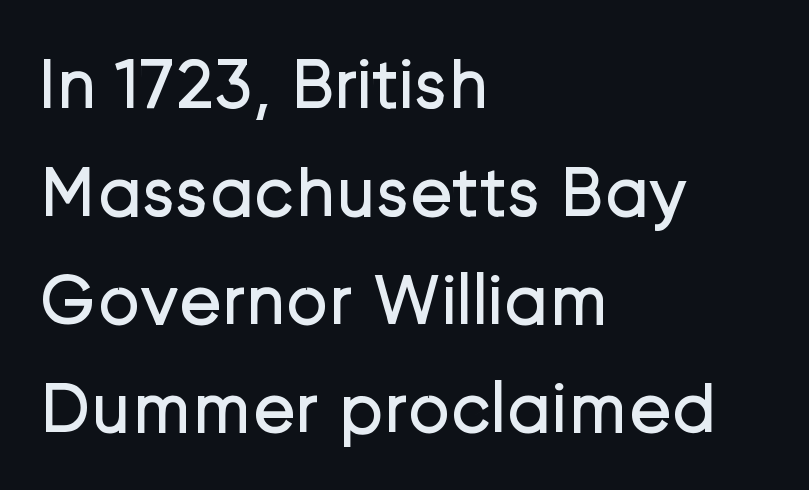
{"serif": "no", "italic": "no", "bold": "no", "weight": "regular", "width": "normal", "stroke_contrast": "low", "x_height": "medium", "monospaced": "no", "underline": "no", "align": "left", "line_spacing": "normal", "line_spacing_ratio": 1.5, "letter_spacing": "normal", "letter_spacing_em": 0.0, "glyph_px": 72}
